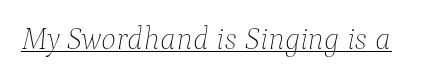
{"italic": "yes", "lean": "right", "slant_degrees": 9, "bold": "no", "weight": "thin", "width": "normal", "stroke_contrast": "low", "x_height": "medium", "monospaced": "no", "underline": "yes", "letter_spacing": "normal", "letter_spacing_em": 0.0, "glyph_px": 32}
